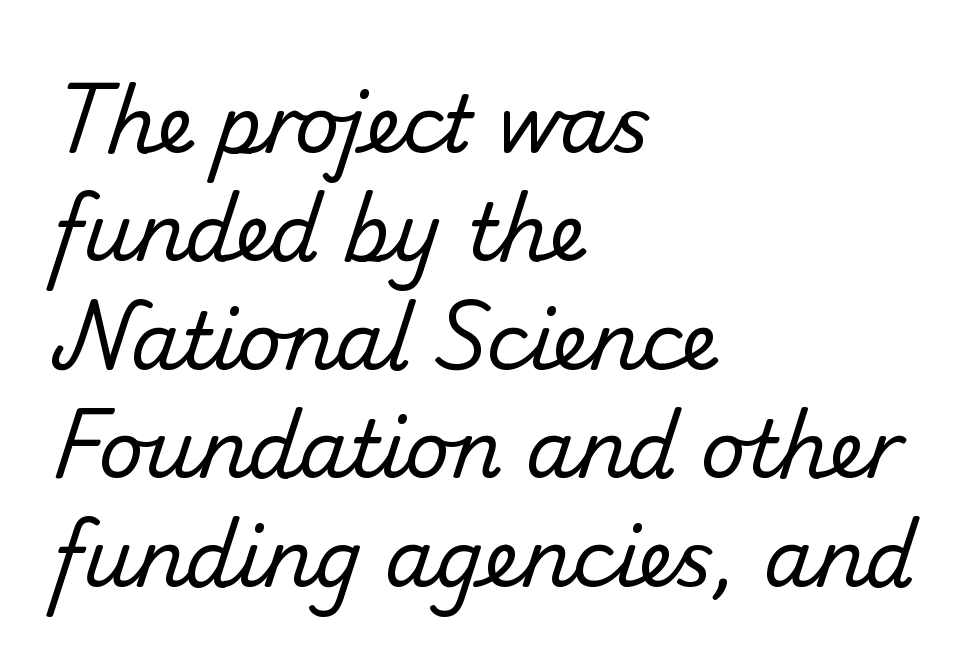
Q: Is the text bold? A: No.
Q: Is the typeface a serif or a sans-serif typeface? A: Sans-serif.
Q: Is the text underlined? A: No.
Q: How is the paragraph aligned? A: Left-aligned.
Q: Is the spacing between letters normal or unusually wide? A: Normal.
Q: Is the spacing between lines tight, normal or loose? A: Normal.
Q: Width (condensed, normal, or wide)? A: Normal.
Q: Stroke contrast? A: Low.
Q: x-height? A: Small.
Q: Monospaced? A: No.
